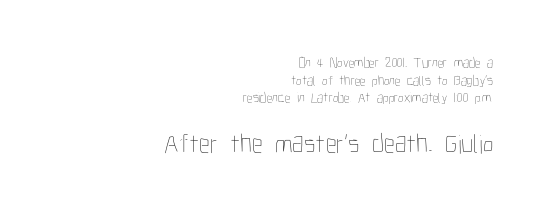
Q: Is the text bold? A: No.
Q: Is the text italic (slanted)? A: No, it is upright.
Q: Is the text underlined? A: No.
Q: How is the paragraph aligned? A: Right-aligned.
Q: Is the spacing between letters normal or unusually wide? A: Normal.
Q: Is the spacing between lines tight, normal or loose? A: Normal.
Q: Which block of text is set in a larger size, the first (top) or the second (bottom)? A: The second (bottom) one.
